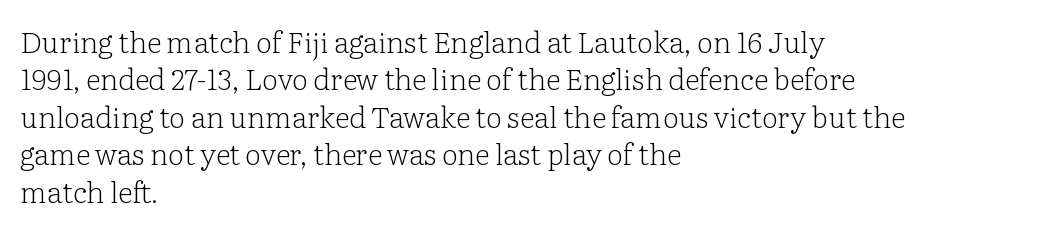
The image shows 29 px light serif type, upright; set left-aligned, normal line spacing (1.29x), normal letter spacing, not underlined; low stroke contrast and a medium x-height.
